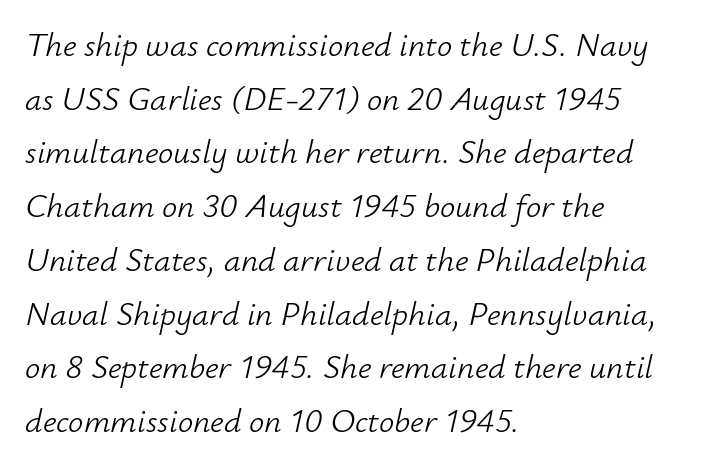
{"italic": "yes", "lean": "right", "slant_degrees": 12, "bold": "no", "weight": "light", "width": "normal", "stroke_contrast": "low", "x_height": "small", "monospaced": "no", "underline": "no", "align": "left", "line_spacing": "normal", "line_spacing_ratio": 1.58, "letter_spacing": "normal", "letter_spacing_em": 0.0, "glyph_px": 34}
